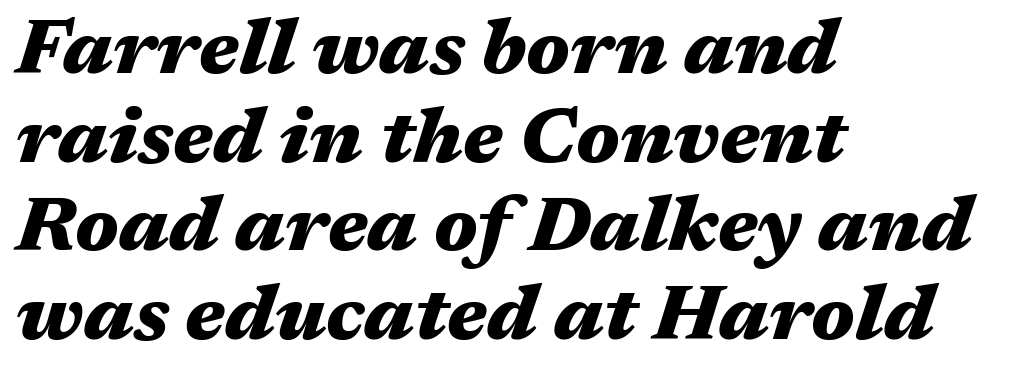
Q: Is the text bold? A: Yes.
Q: Is the text italic (slanted)? A: Yes, it leans right by about 17 degrees.
Q: Is the text underlined? A: No.
Q: How is the paragraph aligned? A: Left-aligned.
Q: Is the spacing between letters normal or unusually wide? A: Normal.
Q: Is the spacing between lines tight, normal or loose? A: Tight.
Q: Width (condensed, normal, or wide)? A: Wide.
Q: Stroke contrast? A: Medium.
Q: x-height? A: Medium.
Q: Monospaced? A: No.
